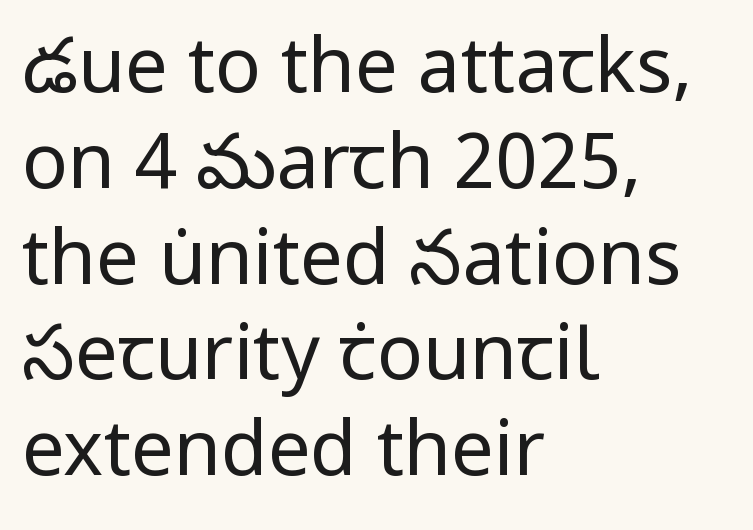
Q: Is the text bold? A: No.
Q: Is the text italic (slanted)? A: No, it is upright.
Q: Is the typeface a serif or a sans-serif typeface? A: Sans-serif.
Q: Is the text underlined? A: No.
Q: How is the paragraph aligned? A: Left-aligned.
Q: Is the spacing between letters normal or unusually wide? A: Normal.
Q: Is the spacing between lines tight, normal or loose? A: Normal.
Q: Width (condensed, normal, or wide)? A: Normal.
Q: Stroke contrast? A: Low.
Q: x-height? A: Medium.
Q: Monospaced? A: No.
